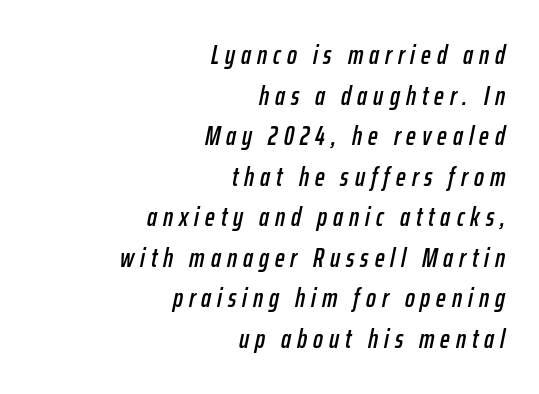
{"italic": "yes", "lean": "right", "slant_degrees": 12, "underline": "no", "align": "right", "line_spacing": "normal", "line_spacing_ratio": 1.56, "letter_spacing": "wide", "letter_spacing_em": 0.23, "glyph_px": 26}
